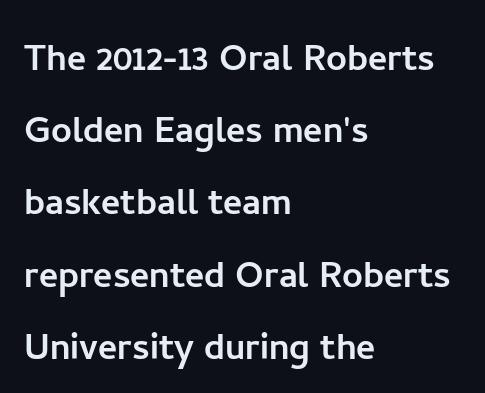
Between one letter and the next there's only the usual sliver of space. Do the letters lean? They stand straight. Font category for this specimen: sans-serif. The space beneath each line is pristine and unruled.
